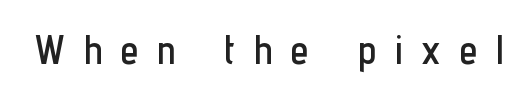
Proportional: the letters do not fall into vertical columns. Nope, not italic — everything's standing straight. You could only call the tracking loose — the letters float apart. What kind of face is this? One without serifs — a sans. Beneath every word, the page is bare.
